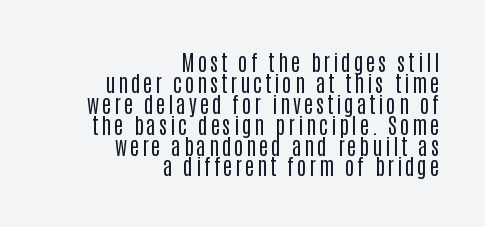
Vertical spacing — tight. Horizontal alignment here is rightward, an uncommon choice for prose. The string is rendered with underlining switched off. Italic: no, the glyphs are upright roman. The weight tops out at a normal text grade.
